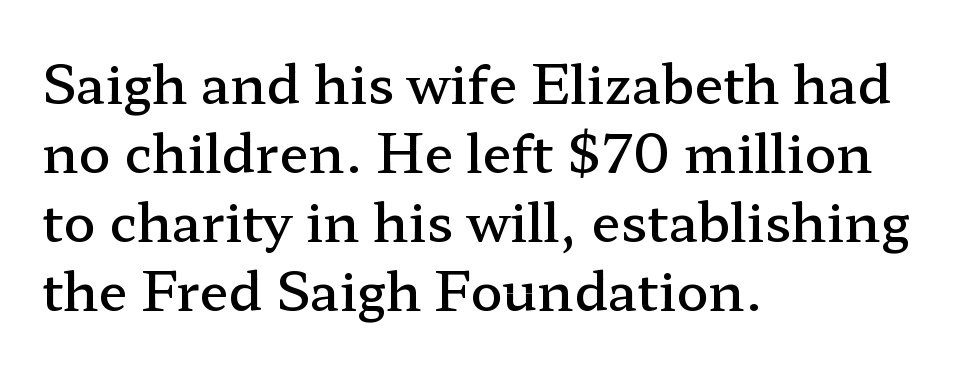
{"serif": "yes", "italic": "no", "bold": "semi", "weight": "semibold", "width": "wide", "stroke_contrast": "low", "x_height": "medium", "monospaced": "no", "underline": "no", "align": "left", "line_spacing": "normal", "line_spacing_ratio": 1.3, "letter_spacing": "normal", "letter_spacing_em": 0.0, "glyph_px": 53}
